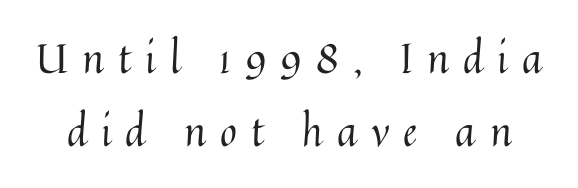
{"bold": "no", "weight": "regular", "width": "normal", "stroke_contrast": "medium", "x_height": "medium", "monospaced": "no", "underline": "no", "line_spacing_ratio": 1.78, "letter_spacing": "wide", "letter_spacing_em": 0.34, "glyph_px": 41}
